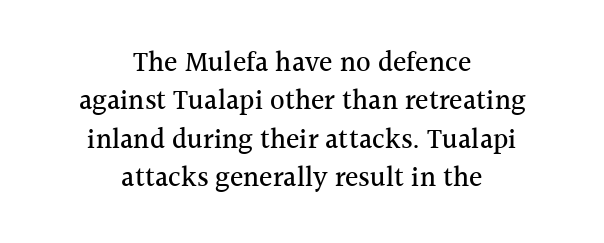
The image shows 28 px serif type, upright; set centered, normal line spacing (1.37x), normal letter spacing, not underlined; a medium x-height.
